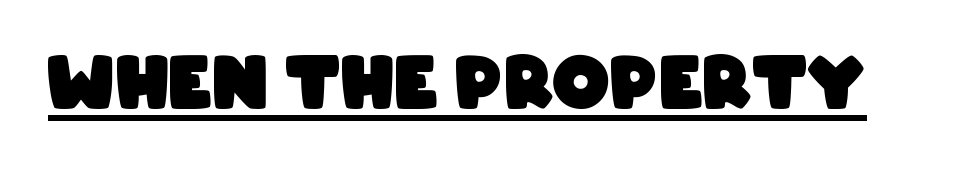
This rendering features underlined lettering. Every letter is thick-stroked: bold, no question. Each letter keeps its own natural width here, so spacing adapts to shape. These lines are composed in type without serifs.
